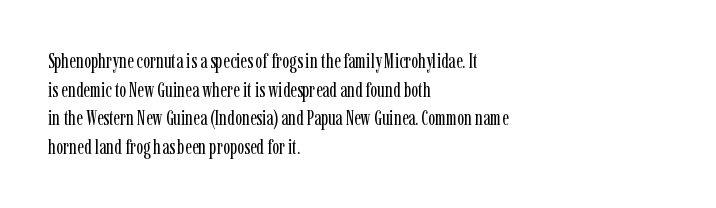
Line beginnings align vertically; line endings do not. Whoever set this chose a conventional vertical rhythm. Stroke mass is kept to a normal reading level or below. Nobody touched the tracking dial on this one.
